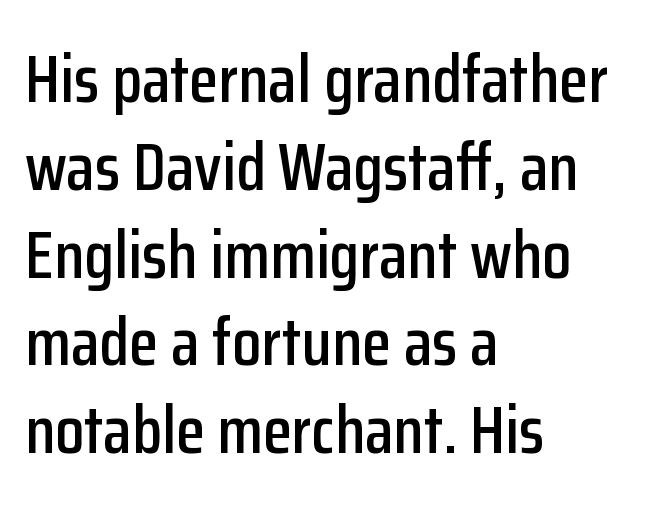
The image shows 67 px condensed sans-serif type, upright; set left-aligned, normal line spacing (1.31x), normal letter spacing, not underlined; low stroke contrast and a medium x-height.
